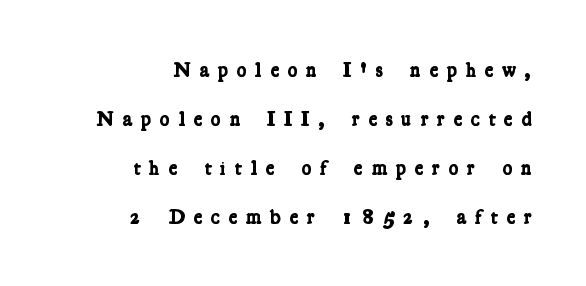
What weight is shown? A full bold with thick strokes. Beneath every word, the page is bare. The tracking jumps out immediately: characters are airy and widely separated. The lines in this sample share a right terminus and differ only in where they begin. This block would shrink considerably if given ordinary leading; it's expanded now.
